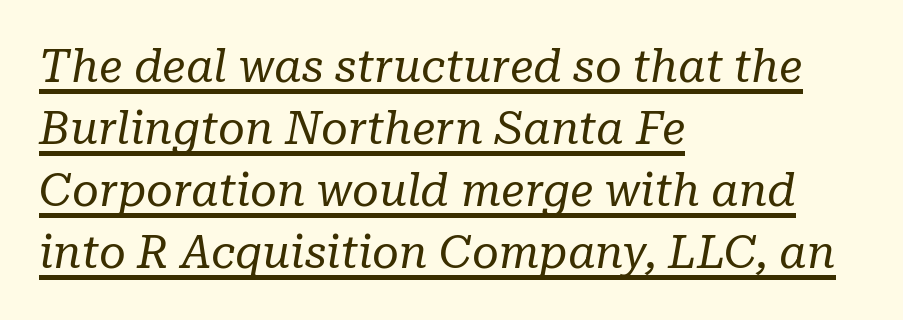
{"serif": "yes", "italic": "yes", "lean": "right", "slant_degrees": 10, "bold": "no", "weight": "regular", "width": "normal", "stroke_contrast": "low", "x_height": "medium", "monospaced": "no", "underline": "yes", "align": "left", "line_spacing": "normal", "line_spacing_ratio": 1.35, "letter_spacing": "normal", "letter_spacing_em": 0.0, "glyph_px": 46}
